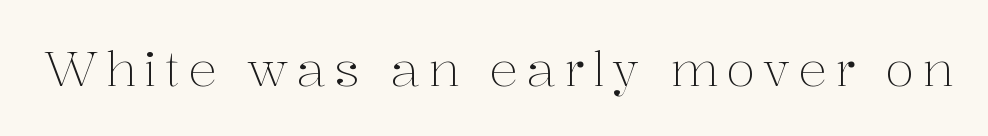
{"serif": "yes", "italic": "no", "bold": "no", "weight": "light", "width": "normal", "stroke_contrast": "medium", "x_height": "medium", "monospaced": "no", "underline": "no", "glyph_px": 48}
